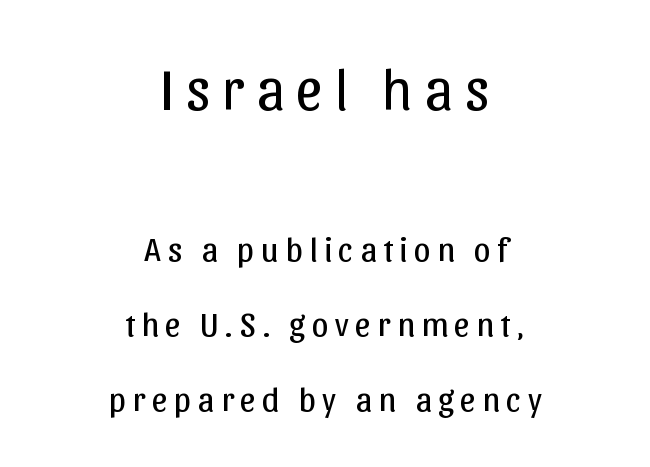
Letters have the restrained weight of plain body copy at most. Is the block centered? Yes — each line is placed symmetrically about the middle. Do the characters align in a grid? No, the font is proportional. Vertical strokes here are truly vertical.
